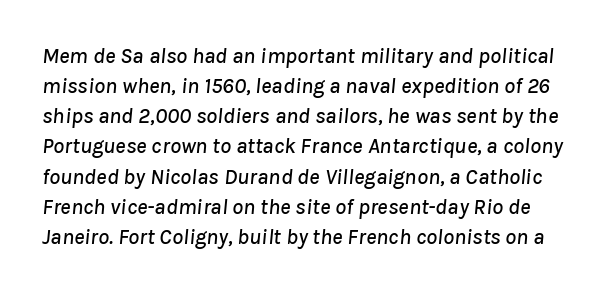
{"italic": "yes", "lean": "right", "slant_degrees": 8, "underline": "no", "line_spacing": "normal", "line_spacing_ratio": 1.37, "letter_spacing": "normal", "letter_spacing_em": 0.0, "glyph_px": 22}
